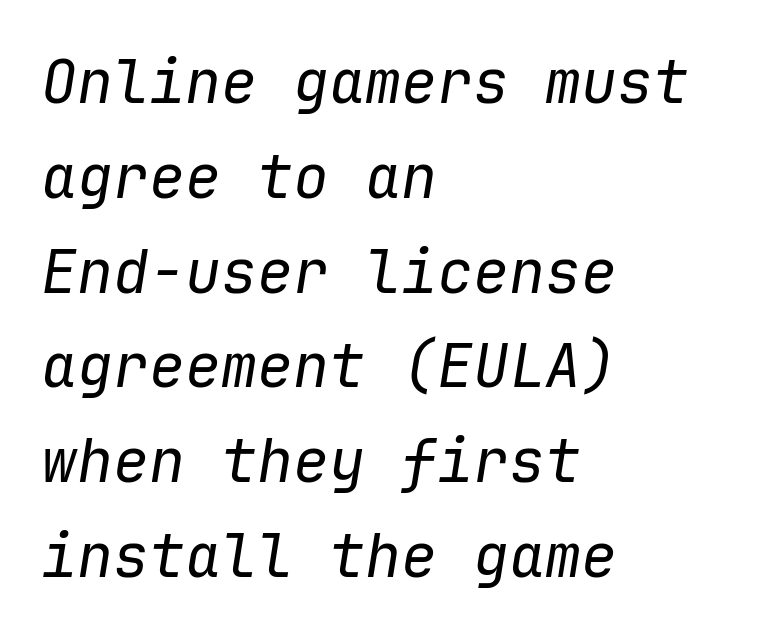
{"italic": "yes", "lean": "right", "slant_degrees": 9, "bold": "no", "weight": "regular", "width": "normal", "stroke_contrast": "low", "x_height": "medium", "monospaced": "yes", "underline": "no", "align": "left", "line_spacing": "normal", "line_spacing_ratio": 1.58, "letter_spacing": "normal", "letter_spacing_em": 0.0, "glyph_px": 60}
